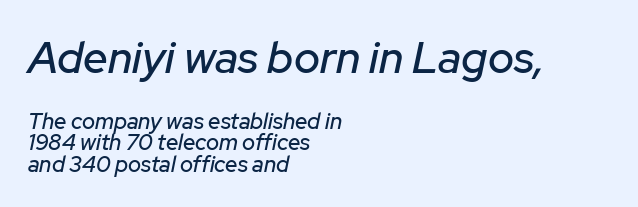
There's an unmistakable incline to the writing here. The face used here is rendered with its standard letterfit. Visually, the top section dominates because its glyphs are scaled up. Nobody drew a line under any word here. Every row of glyphs begins at an identical x-position on the left. Varying glyph widths throughout — classic text-font behaviour.
